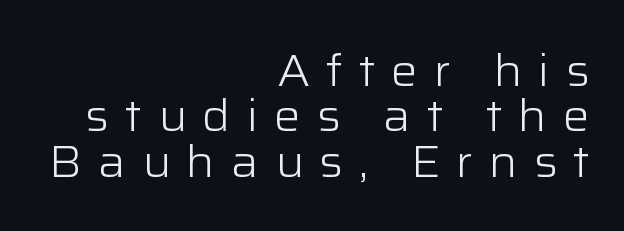
{"serif": "no", "italic": "no", "bold": "no", "weight": "light", "width": "normal", "stroke_contrast": "low", "x_height": "medium", "monospaced": "no", "underline": "no", "align": "right", "line_spacing": "tight", "line_spacing_ratio": 1.01, "letter_spacing": "wide", "letter_spacing_em": 0.35, "glyph_px": 45}
